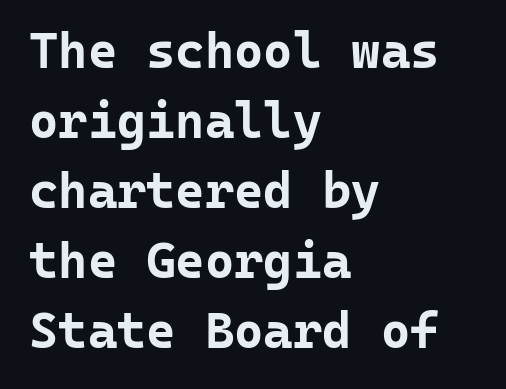
The image shows 50 px bold sans-serif type, upright, monospaced; set left-aligned, normal line spacing (1.4x), normal letter spacing, not underlined; low stroke contrast and a medium x-height.
